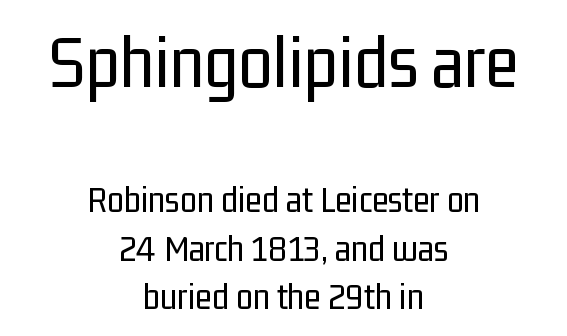
{"serif": "no", "italic": "no", "bold": "no", "weight": "regular", "width": "condensed", "stroke_contrast": "low", "x_height": "medium", "monospaced": "no", "underline": "no", "align": "center", "line_spacing": "normal", "line_spacing_ratio": 1.28, "letter_spacing": "normal", "letter_spacing_em": 0.0, "larger_block": "first", "size_ratio": 2.03, "glyph_px": 77}
